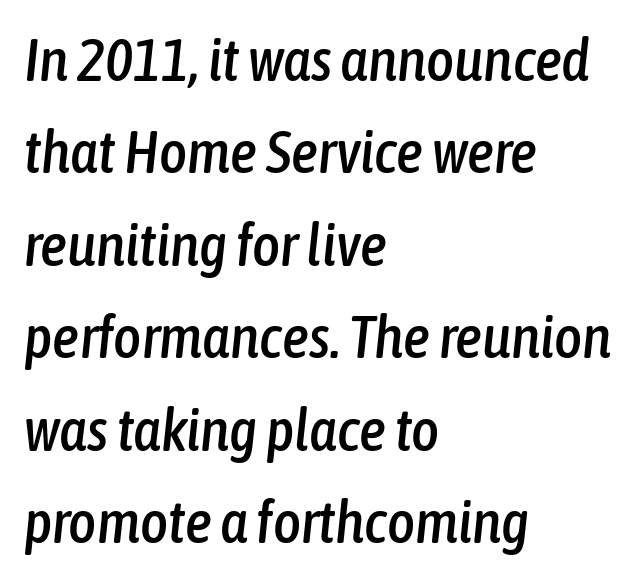
{"italic": "yes", "lean": "right", "slant_degrees": 6, "width": "condensed", "stroke_contrast": "low", "x_height": "medium", "monospaced": "no", "underline": "no", "align": "left", "line_spacing": "normal", "line_spacing_ratio": 1.54, "letter_spacing": "normal", "letter_spacing_em": 0.0, "glyph_px": 60}
